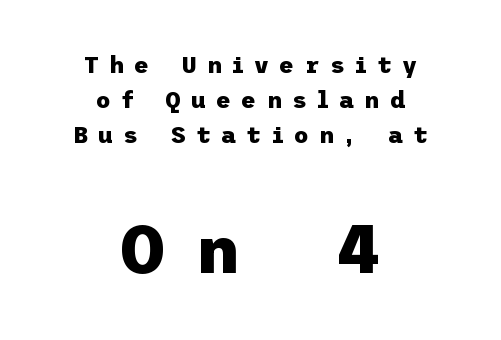
The passage shown is typeset with a sans-serif family. These lines have a slow, spaced-out rhythm from letter to letter. Neither beginnings nor endings align; midpoints do. The lower block of text is set noticeably larger than the block above it.
